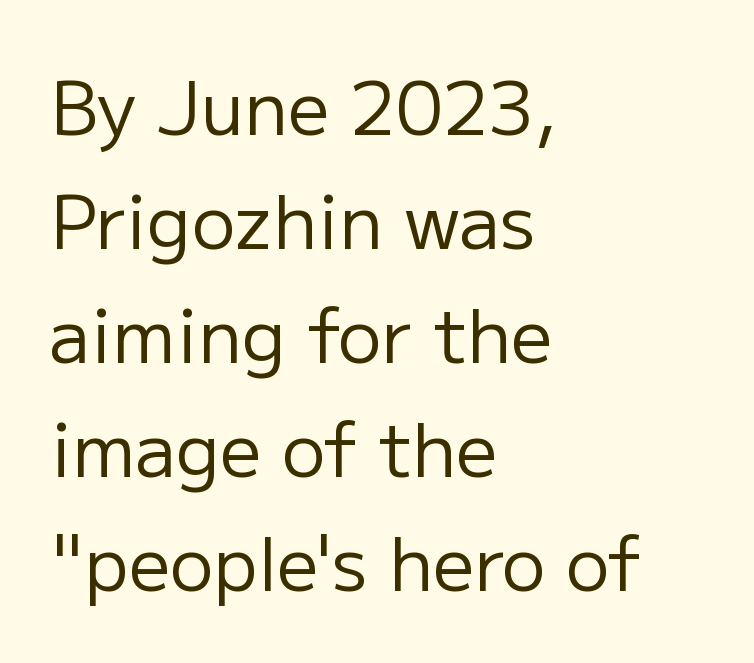
The image shows 73 px regular-weight sans-serif type, upright; set left-aligned, normal line spacing (1.56x), normal letter spacing, not underlined; low stroke contrast and a medium x-height.
